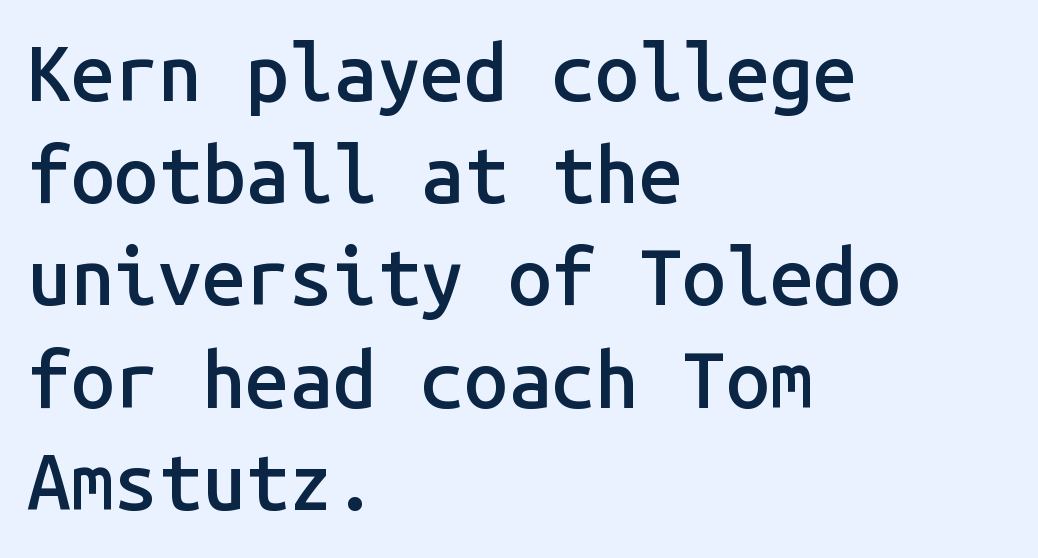
The image shows 78 px semibold sans-serif type, upright, monospaced; set left-aligned, normal line spacing (1.31x), normal letter spacing, not underlined; low stroke contrast and a medium x-height.
